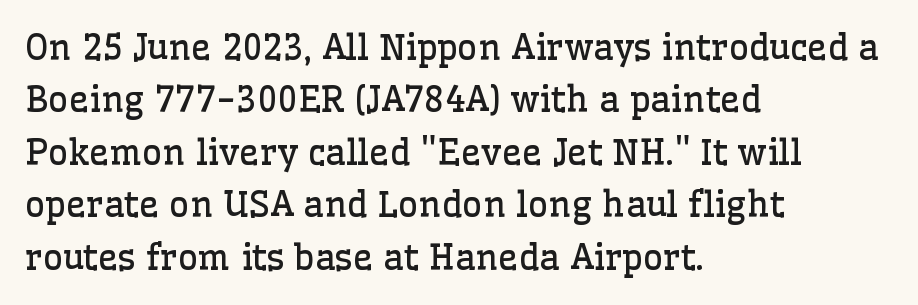
{"serif": "yes", "italic": "no", "bold": "no", "weight": "regular", "width": "normal", "stroke_contrast": "low", "x_height": "medium", "monospaced": "no", "underline": "no", "align": "left", "line_spacing": "normal", "line_spacing_ratio": 1.5, "letter_spacing": "normal", "letter_spacing_em": 0.0, "glyph_px": 35}
